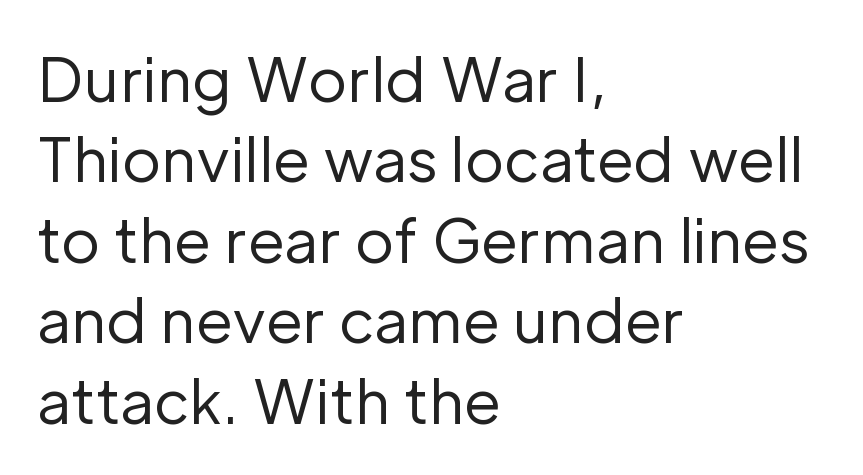
Q: Is the text bold? A: No.
Q: Is the text italic (slanted)? A: No, it is upright.
Q: Is the typeface a serif or a sans-serif typeface? A: Sans-serif.
Q: Is the text underlined? A: No.
Q: How is the paragraph aligned? A: Left-aligned.
Q: Is the spacing between letters normal or unusually wide? A: Normal.
Q: Is the spacing between lines tight, normal or loose? A: Normal.
Q: Width (condensed, normal, or wide)? A: Normal.
Q: Stroke contrast? A: Low.
Q: x-height? A: Medium.
Q: Monospaced? A: No.
